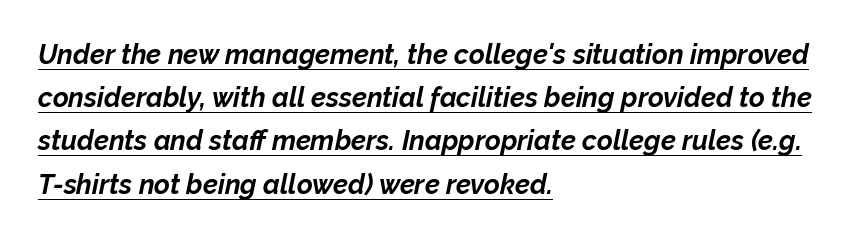
{"italic": "yes", "lean": "right", "slant_degrees": 12, "bold": "yes", "underline": "yes", "align": "left", "line_spacing": "normal", "line_spacing_ratio": 1.6, "letter_spacing": "normal", "letter_spacing_em": 0.0, "glyph_px": 27}
